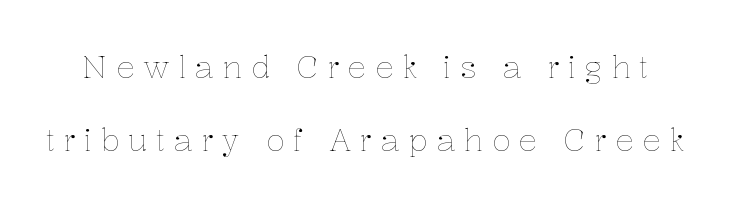
{"italic": "no", "bold": "no", "weight": "thin", "width": "normal", "stroke_contrast": "low", "x_height": "medium", "monospaced": "no", "underline": "no", "line_spacing": "loose", "line_spacing_ratio": 2.34, "letter_spacing": "wide", "letter_spacing_em": 0.27, "glyph_px": 31}
